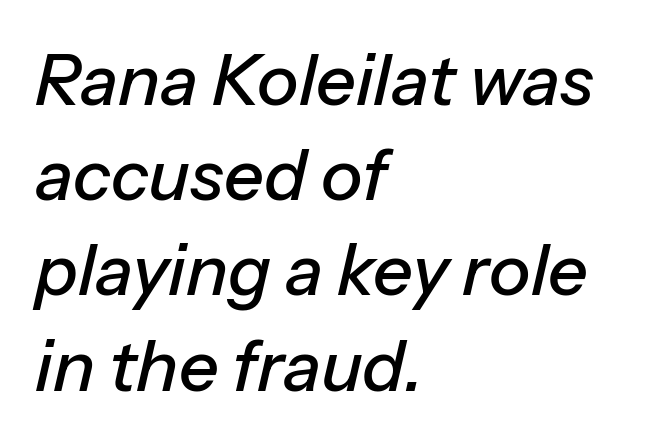
The image shows 70 px text type, italic (leaning right); set left-aligned, normal line spacing (1.36x), normal letter spacing, not underlined; low stroke contrast and a medium x-height.
